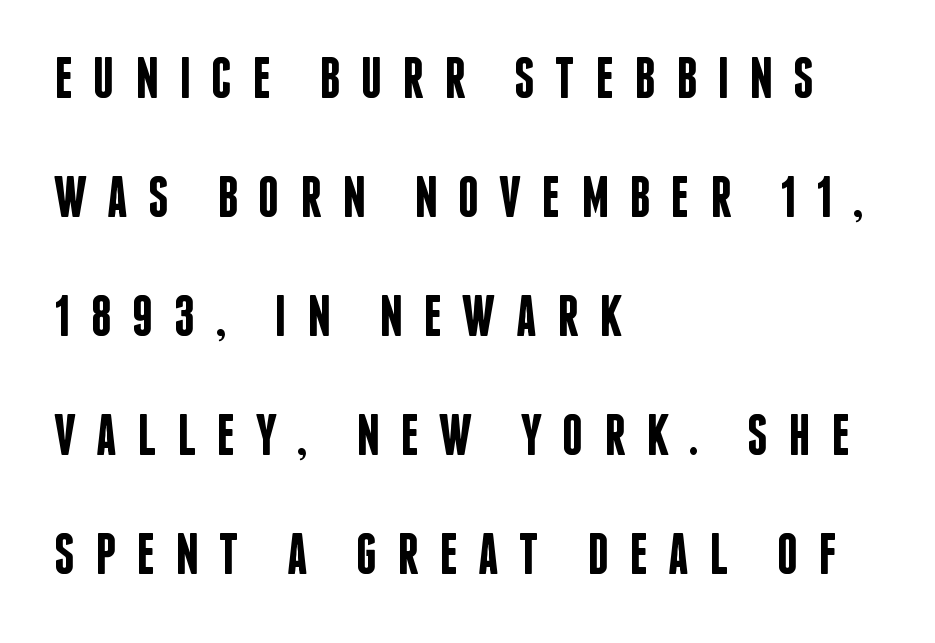
The image shows 58 px semibold, condensed sans-serif type, upright; set left-aligned, loose line spacing (2.05x), unusually wide letter spacing (+0.35 em), not underlined; low stroke contrast and a large x-height.
